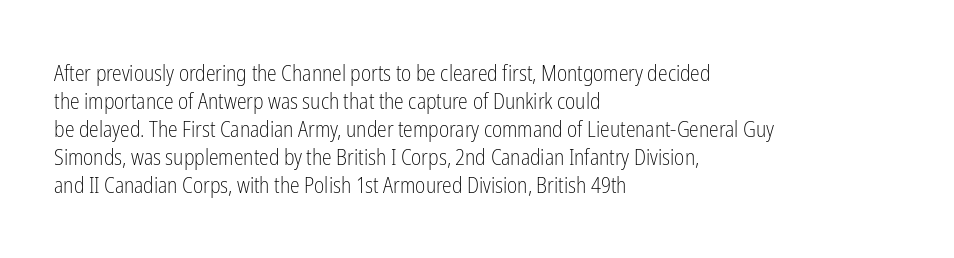
No extra ink here — the face is not bold. Students, observe: this is what conventionally led text looks like. Visually the block forms a straight wall on the left and a jagged coastline on the right. Clear beneath every line of the passage.
